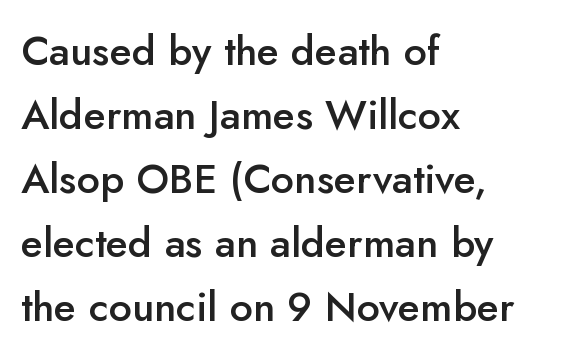
{"serif": "no", "italic": "no", "bold": "semi", "weight": "semibold", "width": "normal", "stroke_contrast": "low", "x_height": "small", "monospaced": "no", "underline": "no", "align": "left", "line_spacing": "normal", "line_spacing_ratio": 1.56, "letter_spacing": "normal", "letter_spacing_em": 0.0, "glyph_px": 41}
